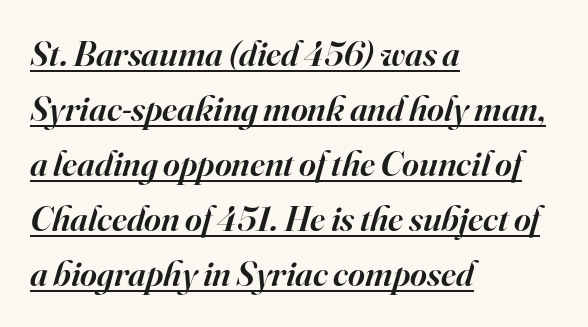
{"serif": "yes", "italic": "yes", "lean": "right", "slant_degrees": 16, "bold": "semi", "weight": "semibold", "width": "normal", "stroke_contrast": "high", "x_height": "small", "monospaced": "no", "underline": "yes", "align": "left", "line_spacing": "normal", "line_spacing_ratio": 1.53, "letter_spacing": "normal", "letter_spacing_em": 0.0, "glyph_px": 36}
